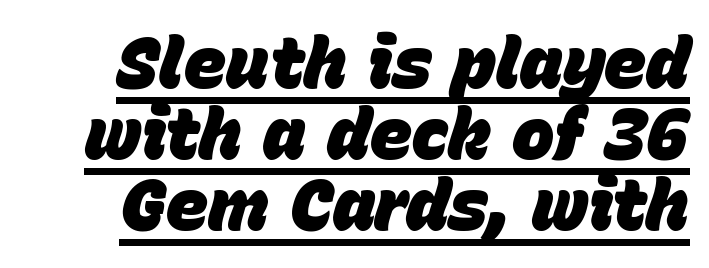
{"italic": "yes", "lean": "right", "slant_degrees": 15, "bold": "yes", "weight": "heavy", "width": "normal", "stroke_contrast": "low", "x_height": "large", "monospaced": "no", "underline": "yes", "line_spacing": "tight", "line_spacing_ratio": 1.0, "letter_spacing": "normal", "letter_spacing_em": 0.0, "glyph_px": 71}
